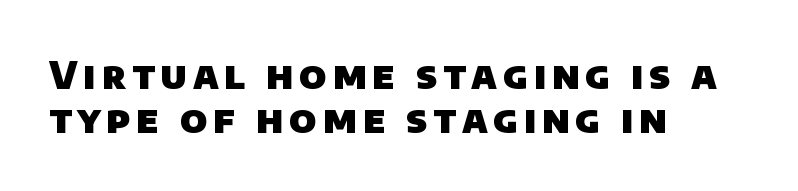
{"serif": "no", "bold": "yes", "weight": "heavy", "width": "normal", "stroke_contrast": "low", "x_height": "large", "monospaced": "no", "underline": "no", "align": "left", "line_spacing": "tight", "line_spacing_ratio": 1.15, "glyph_px": 38}
